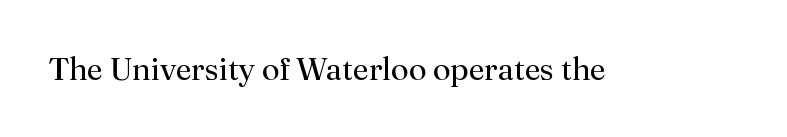
Q: Is the text bold? A: No.
Q: Is the text italic (slanted)? A: No, it is upright.
Q: Is the typeface a serif or a sans-serif typeface? A: Serif.
Q: Is the text underlined? A: No.
Q: Is the spacing between letters normal or unusually wide? A: Normal.
Q: Width (condensed, normal, or wide)? A: Normal.
Q: Stroke contrast? A: Medium.
Q: x-height? A: Small.
Q: Monospaced? A: No.
